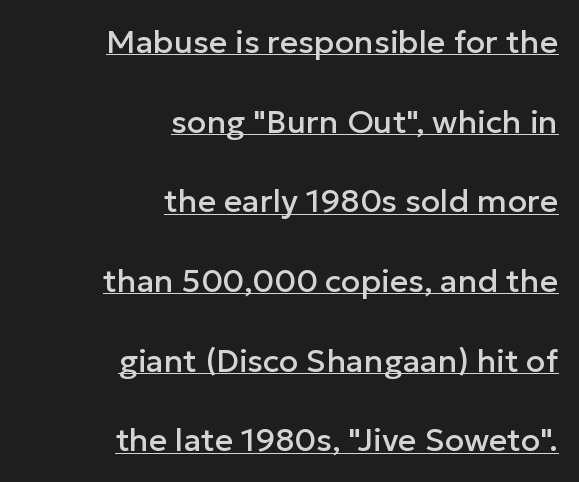
The image shows 32 px sans-serif type, upright; set right-aligned, loose line spacing (2.49x), normal letter spacing, underlined; low stroke contrast and a medium x-height.
